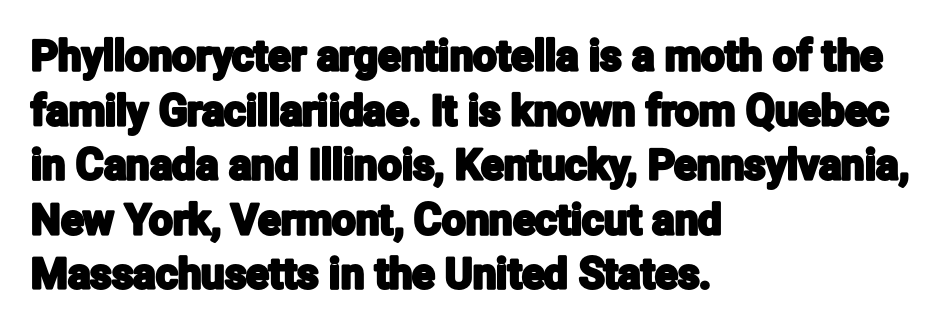
Q: Is the text italic (slanted)? A: No, it is upright.
Q: Is the typeface a serif or a sans-serif typeface? A: Sans-serif.
Q: Is the text underlined? A: No.
Q: How is the paragraph aligned? A: Left-aligned.
Q: Is the spacing between letters normal or unusually wide? A: Normal.
Q: Is the spacing between lines tight, normal or loose? A: Normal.
Q: Width (condensed, normal, or wide)? A: Condensed.
Q: Stroke contrast? A: Low.
Q: x-height? A: Medium.
Q: Monospaced? A: No.
